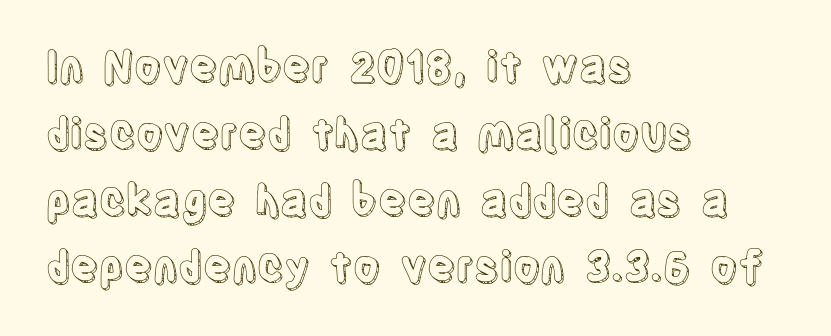
Q: Is the text italic (slanted)? A: No, it is upright.
Q: Is the text underlined? A: No.
Q: How is the paragraph aligned? A: Left-aligned.
Q: Is the spacing between letters normal or unusually wide? A: Normal.
Q: Is the spacing between lines tight, normal or loose? A: Normal.
Q: Width (condensed, normal, or wide)? A: Condensed.
Q: x-height? A: Large.
Q: Monospaced? A: No.
